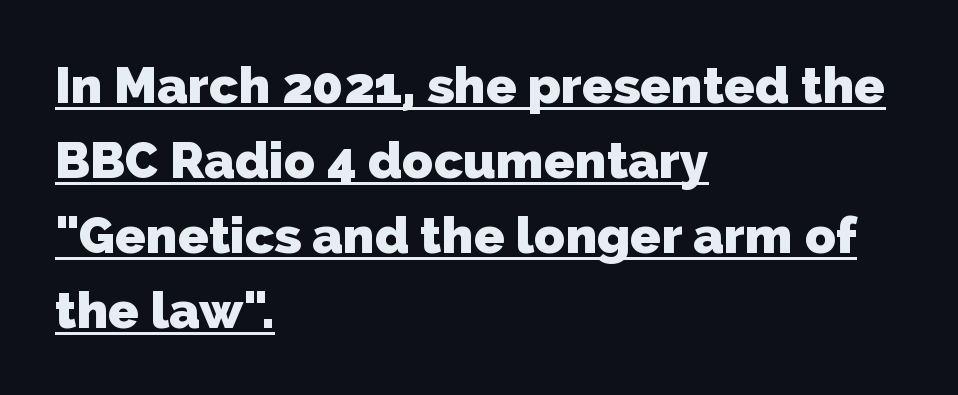
{"serif": "no", "bold": "yes", "weight": "heavy", "width": "normal", "stroke_contrast": "low", "x_height": "medium", "monospaced": "no", "underline": "yes", "align": "left", "line_spacing": "normal", "line_spacing_ratio": 1.47, "letter_spacing": "normal", "letter_spacing_em": 0.0, "glyph_px": 51}
